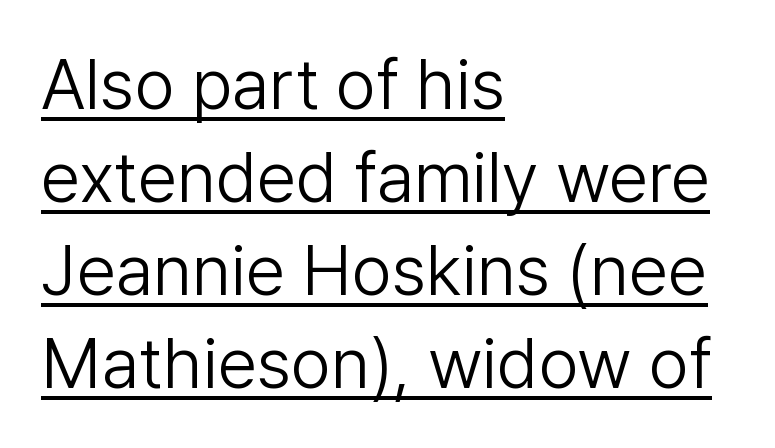
Left-aligned paragraph, ragged on the right. Are there feet on the stems? There aren't — it's a sans. Heaviness? Minimal to ordinary, like unemphasized prose. Vertical spacing — default.
